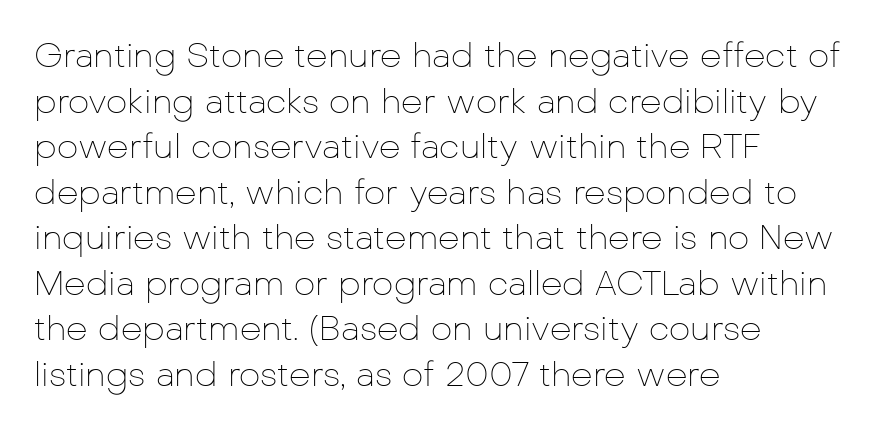
The lines are quadded left. No feet cap the strokes, marking this as sans-serif type. A roman cut, with each character standing at attention. Stems here are at most as thick as an everyday book face. Descenders are the only things crossing below the line. Vertically, the passage feels balanced, rows spaced as you'd expect.
